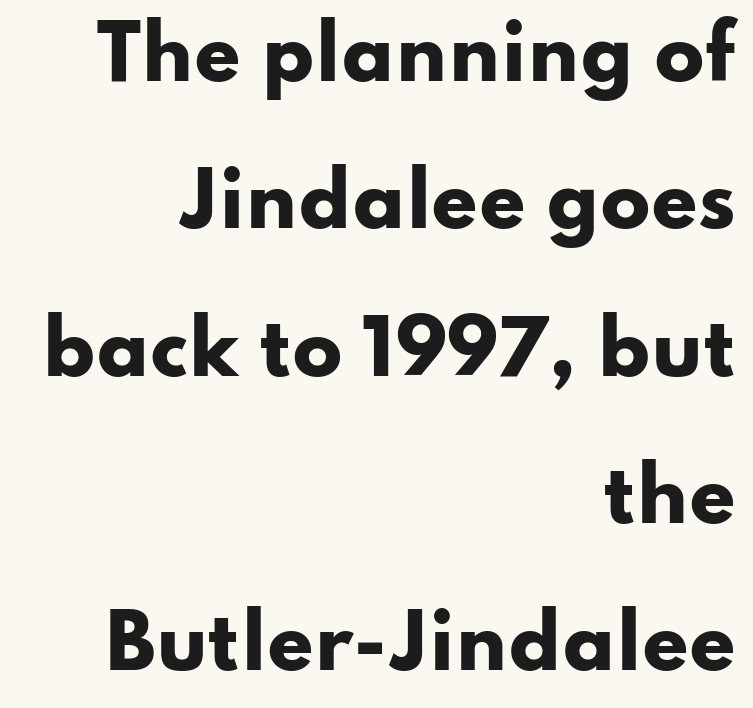
Q: Is the text bold? A: Yes.
Q: Is the text italic (slanted)? A: No, it is upright.
Q: Is the typeface a serif or a sans-serif typeface? A: Sans-serif.
Q: Is the text underlined? A: No.
Q: How is the paragraph aligned? A: Right-aligned.
Q: Is the spacing between letters normal or unusually wide? A: Normal.
Q: Is the spacing between lines tight, normal or loose? A: Loose.
Q: Width (condensed, normal, or wide)? A: Wide.
Q: Stroke contrast? A: Low.
Q: x-height? A: Small.
Q: Monospaced? A: No.
